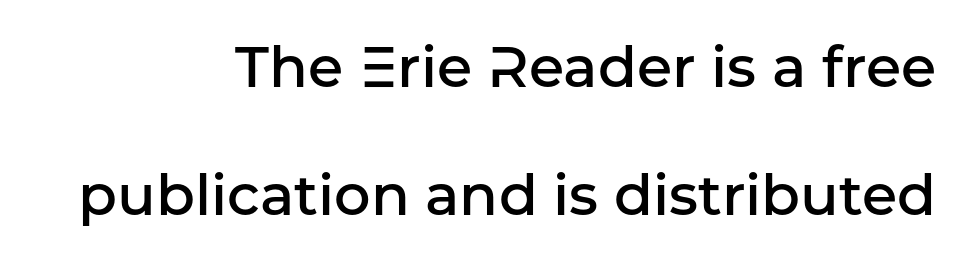
I'd describe the lettering as semibold — firm but not a full bold. I'd call this a sans setting — the letters go barefoot. Tracking value appears to be zero — textbook default spacing. Is the block centered? No — it sits flush against the right margin.
